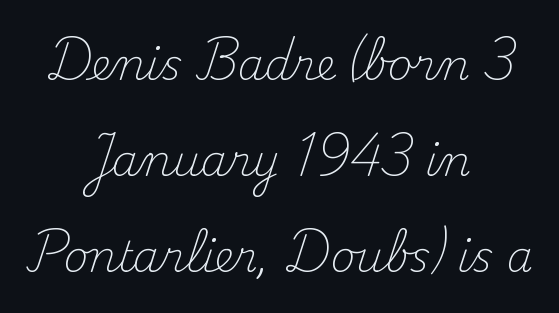
Q: Is the text bold? A: No.
Q: Is the text italic (slanted)? A: Yes.
Q: Is the typeface a serif or a sans-serif typeface? A: Serif.
Q: Is the text underlined? A: No.
Q: How is the paragraph aligned? A: Centered.
Q: Is the spacing between letters normal or unusually wide? A: Normal.
Q: Is the spacing between lines tight, normal or loose? A: Loose.
Q: Width (condensed, normal, or wide)? A: Normal.
Q: Stroke contrast? A: Medium.
Q: x-height? A: Small.
Q: Monospaced? A: No.
